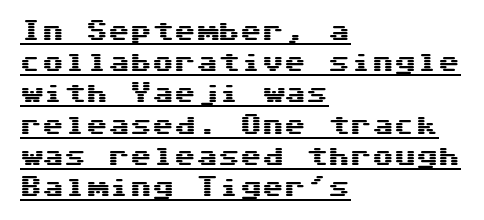
The image shows 22 px text type, upright; set left-aligned, normal line spacing (1.42x), normal letter spacing, underlined.
